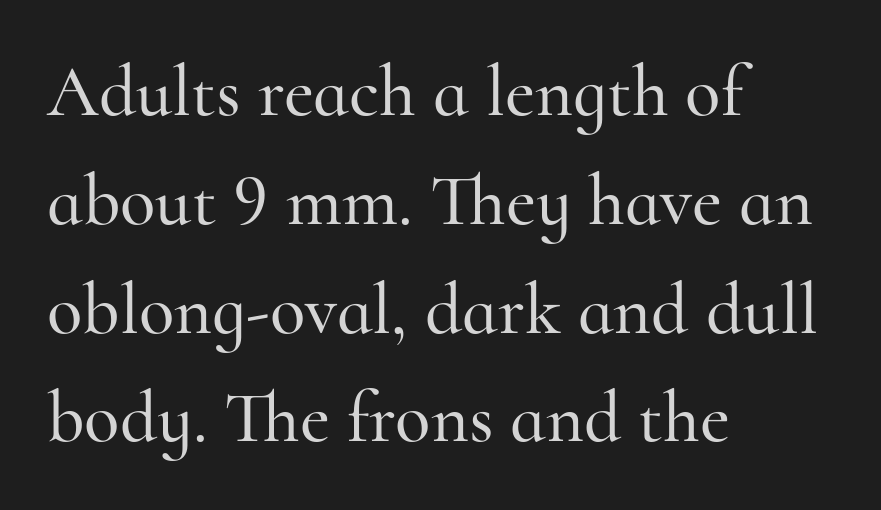
{"serif": "yes", "italic": "no", "width": "normal", "stroke_contrast": "high", "x_height": "small", "monospaced": "no", "underline": "no", "align": "left", "line_spacing": "normal", "line_spacing_ratio": 1.49, "letter_spacing": "normal", "letter_spacing_em": 0.0, "glyph_px": 73}
